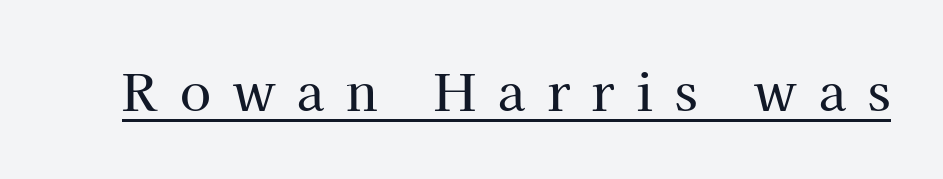
Q: Is the text italic (slanted)? A: No, it is upright.
Q: Is the typeface a serif or a sans-serif typeface? A: Serif.
Q: Is the text underlined? A: Yes.
Q: Is the spacing between letters normal or unusually wide? A: Unusually wide.
Q: Width (condensed, normal, or wide)? A: Normal.
Q: Stroke contrast? A: High.
Q: x-height? A: Medium.
Q: Monospaced? A: No.
